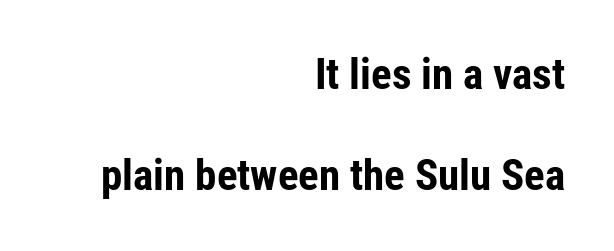
Horizontal alignment here is rightward, an uncommon choice for prose. This block would shrink considerably if given ordinary leading; it's expanded now. Caption: bold face, heavy strokes. A typesetter would mark this as roman, not italic. This sample uses a sans-serif face. Here the designer chose a conventional face with non-uniform glyph widths.
